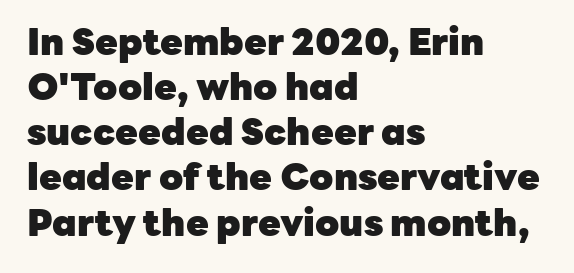
{"serif": "no", "italic": "no", "bold": "yes", "weight": "heavy", "width": "normal", "stroke_contrast": "low", "x_height": "medium", "monospaced": "no", "underline": "no", "align": "left", "line_spacing_ratio": 1.22, "letter_spacing": "normal", "letter_spacing_em": 0.0, "glyph_px": 37}
